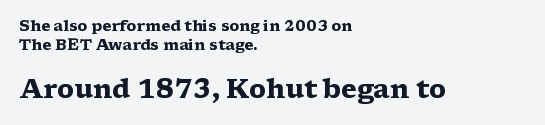
Summary of weight: heavy, a full bold. Underlining? Definitely not there. Interline gaps are of average width in this sample. Notice how the passage keeps a crisp vertical edge on the left only.
